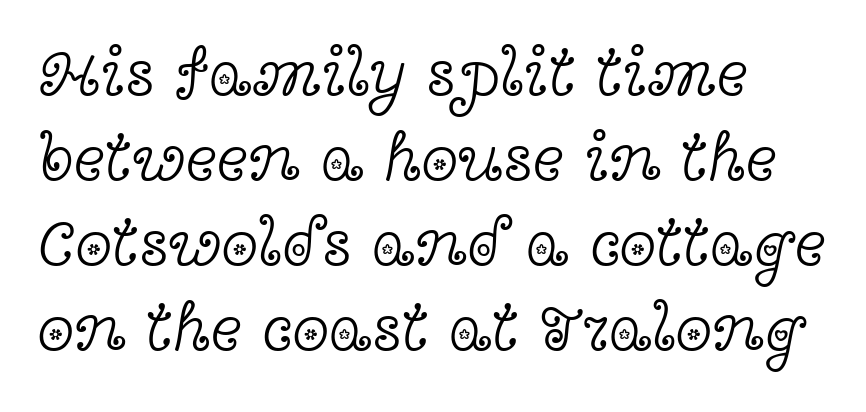
No heavy texture on the line: the type isn't bold. Each new line begins a customary step beneath the previous one. The text was rendered using a seriffed face with decorative stroke endings. In terms of letterspacing, this is plain default setting. The foot of each line stays bare and open.
